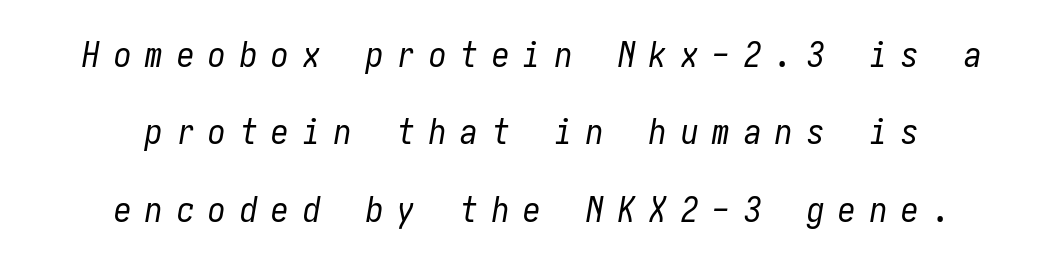
Q: Is the text bold? A: No.
Q: Is the text italic (slanted)? A: Yes, it leans right by about 10 degrees.
Q: Is the text underlined? A: No.
Q: How is the paragraph aligned? A: Centered.
Q: Is the spacing between letters normal or unusually wide? A: Unusually wide.
Q: Is the spacing between lines tight, normal or loose? A: Loose.
Q: Width (condensed, normal, or wide)? A: Condensed.
Q: Stroke contrast? A: Low.
Q: x-height? A: Medium.
